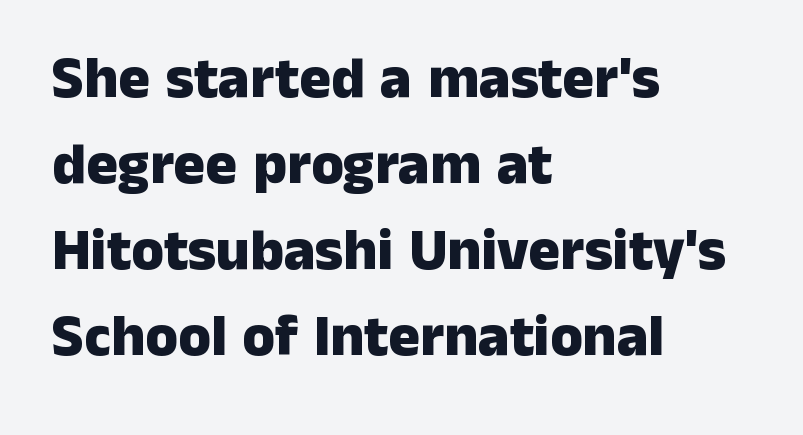
Spacing verdict: proportional, widths tailored to each character. Each line starts at the same left margin while the right side varies. A dark, heavy texture on the line: the type is bold. A typesetter would call this leading conventional body-copy spacing. In terms of letterspacing, this is plain default setting.
